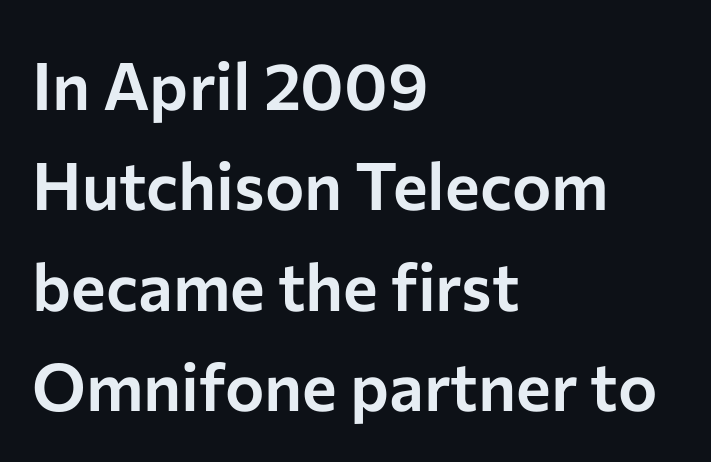
The image shows 66 px sans-serif type, upright; set left-aligned, normal line spacing (1.52x), normal letter spacing, not underlined; low stroke contrast and a medium x-height.
